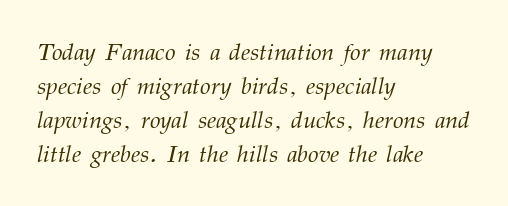
{"italic": "yes", "lean": "right", "slant_degrees": 12, "bold": "no", "underline": "no", "align": "left", "line_spacing": "normal", "line_spacing_ratio": 1.41, "letter_spacing": "normal", "letter_spacing_em": 0.0, "glyph_px": 24}
